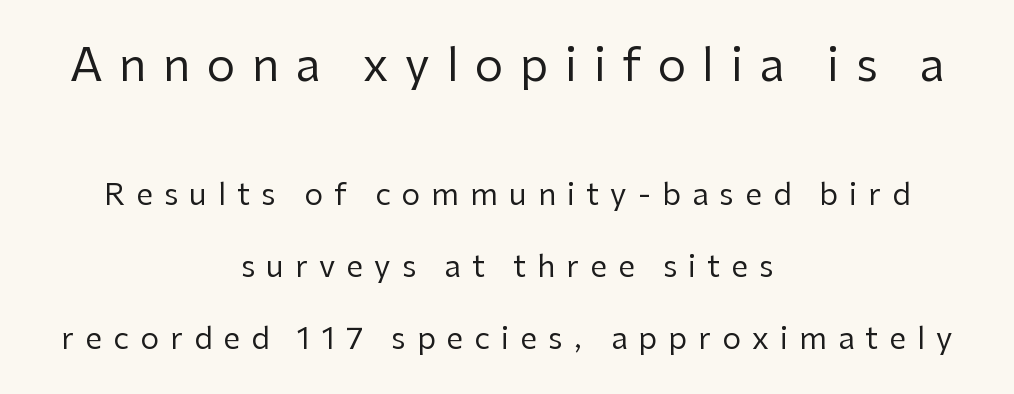
Q: Is the text bold? A: No.
Q: Is the text italic (slanted)? A: No, it is upright.
Q: Is the typeface a serif or a sans-serif typeface? A: Sans-serif.
Q: Is the text underlined? A: No.
Q: How is the paragraph aligned? A: Centered.
Q: Is the spacing between letters normal or unusually wide? A: Unusually wide.
Q: Is the spacing between lines tight, normal or loose? A: Loose.
Q: Which block of text is set in a larger size, the first (top) or the second (bottom)? A: The first (top) one.
Q: Width (condensed, normal, or wide)? A: Normal.
Q: Stroke contrast? A: Low.
Q: x-height? A: Medium.
Q: Monospaced? A: No.
